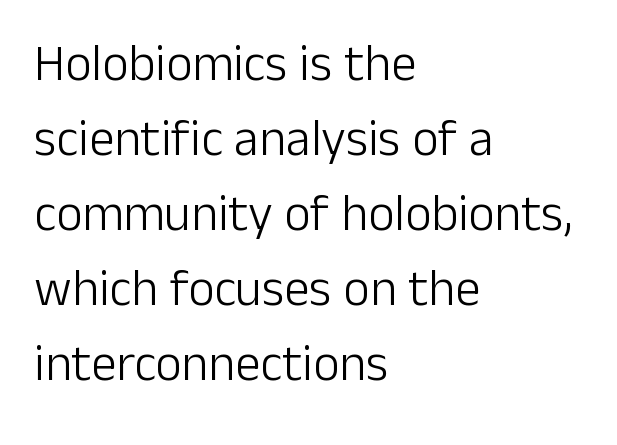
{"serif": "no", "italic": "no", "bold": "no", "weight": "light", "width": "normal", "stroke_contrast": "low", "x_height": "medium", "monospaced": "no", "underline": "no", "align": "left", "line_spacing": "normal", "line_spacing_ratio": 1.47, "letter_spacing": "normal", "letter_spacing_em": 0.0, "glyph_px": 51}
